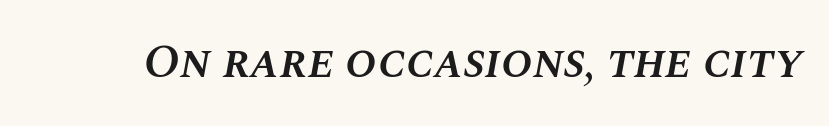
Emphasis by weight is partial: semibold. Glyph-to-glyph distance matches everyday printed text. The string is rendered with underlining switched off. You could not count columns in this text — the font is proportionally spaced.
